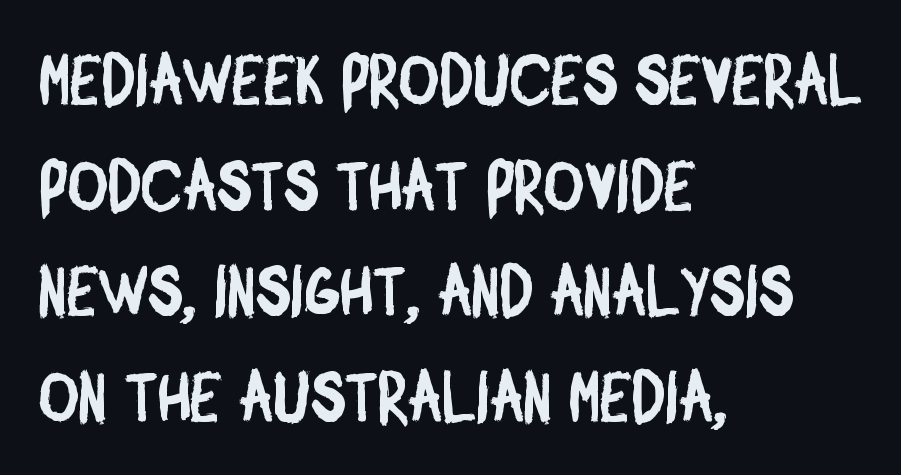
The image shows 69 px condensed sans-serif type; set left-aligned, normal line spacing (1.53x), normal letter spacing, not underlined; low stroke contrast and a large x-height.
